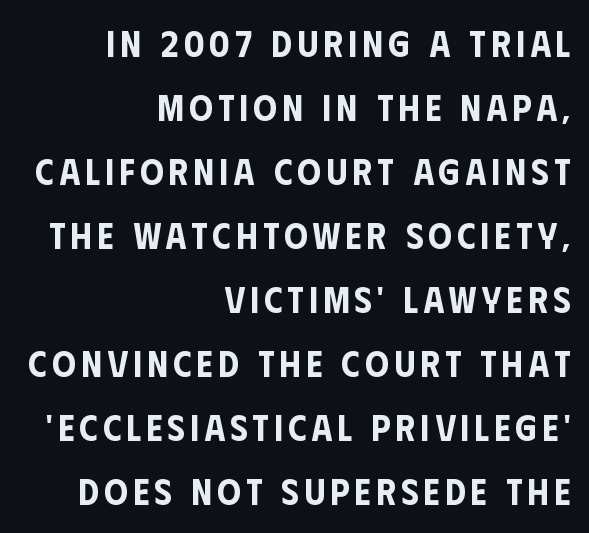
Plain, unruled lines of type. Character widths vary here, with narrow letters taking less room than wide ones. The rag falls on the left side of this text block. Tall strokes in this sample are plumb rather than angled. Regarding serifs, this sample does without them.
